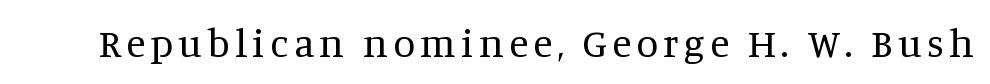
Q: Is the text bold? A: No.
Q: Is the text italic (slanted)? A: No, it is upright.
Q: Is the typeface a serif or a sans-serif typeface? A: Serif.
Q: Is the text underlined? A: No.
Q: Width (condensed, normal, or wide)? A: Normal.
Q: Stroke contrast? A: Medium.
Q: x-height? A: Large.
Q: Monospaced? A: No.
